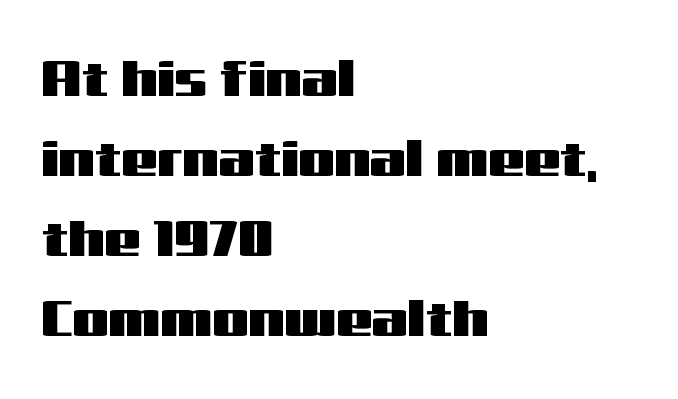
The image shows 51 px wide sans-serif type, upright; set left-aligned, normal line spacing (1.57x), normal letter spacing, not underlined; medium stroke contrast and a medium x-height.
